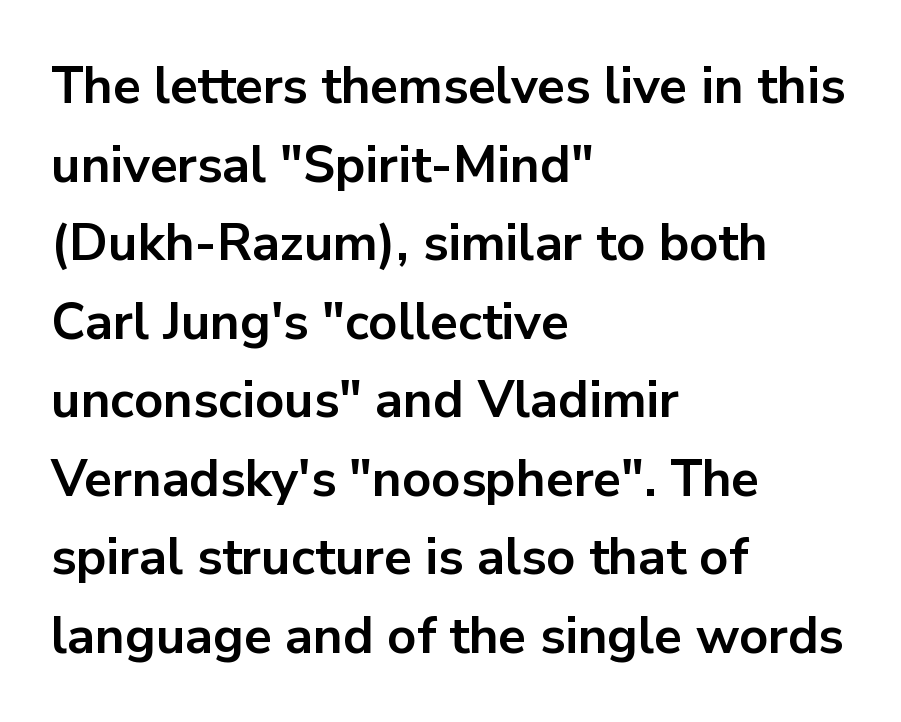
{"serif": "no", "italic": "no", "bold": "yes", "weight": "bold", "width": "normal", "stroke_contrast": "low", "x_height": "medium", "monospaced": "no", "underline": "no", "align": "left", "line_spacing": "normal", "line_spacing_ratio": 1.54, "letter_spacing": "normal", "letter_spacing_em": 0.0, "glyph_px": 51}
